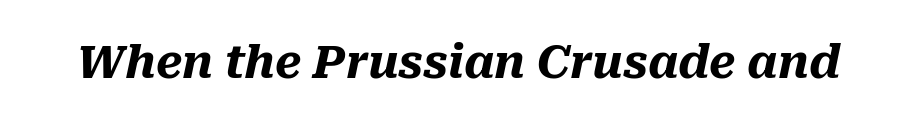
The passage shown has conventional tracking throughout. Do the characters align in a grid? No, the font is proportional. Notice how thick the strokes are: this is what a full bold looks like. Descenders hang freely into open space.
